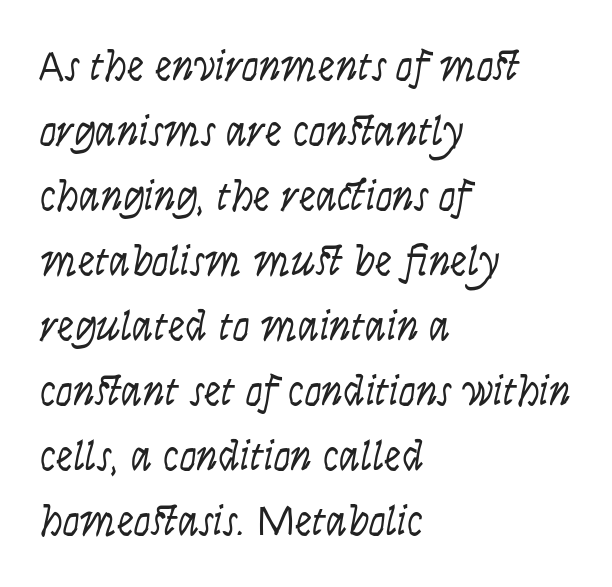
A quiet, ordinary-to-light weight characterises the typeface. Whoever set this chose a conventional vertical rhythm. Slanted lettering throughout. Each letter keeps its own natural width here, so spacing adapts to shape. Honestly, the letter spacing is just normal — you wouldn't notice it.
